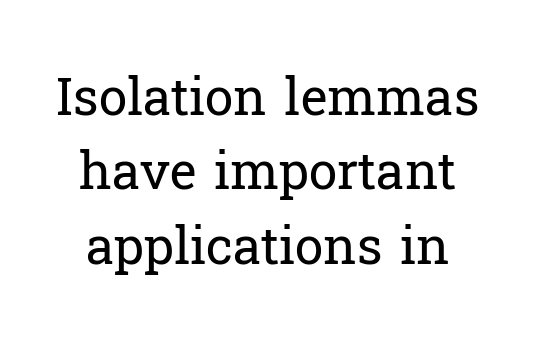
The image shows 51 px regular-weight serif type, upright; set normal line spacing (1.46x), normal letter spacing, not underlined; low stroke contrast and a medium x-height.
